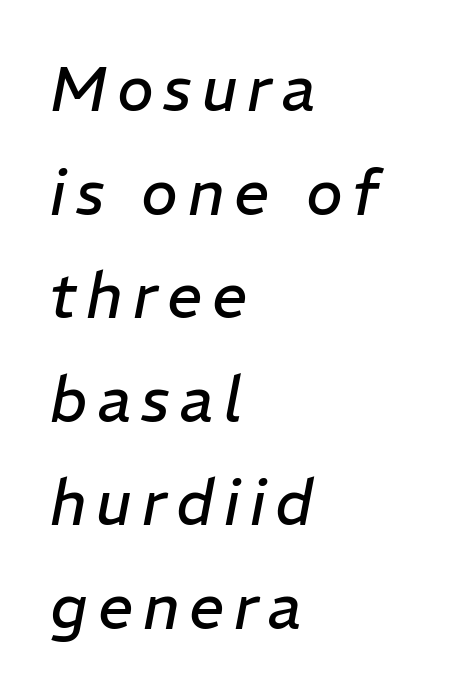
{"italic": "yes", "lean": "right", "slant_degrees": 11, "bold": "no", "weight": "regular", "width": "normal", "stroke_contrast": "low", "x_height": "medium", "monospaced": "no", "underline": "no", "align": "left", "line_spacing": "normal", "line_spacing_ratio": 1.67, "glyph_px": 62}
